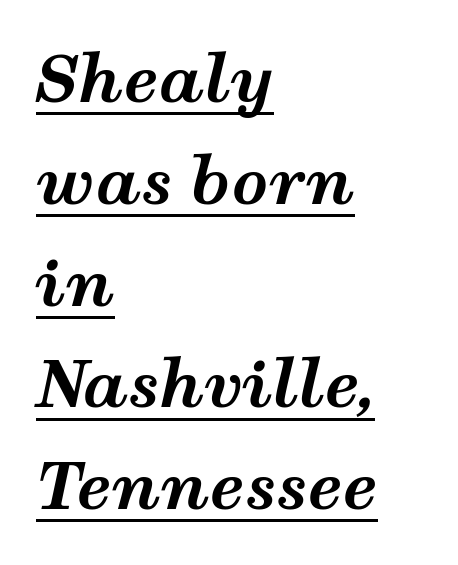
{"italic": "yes", "lean": "right", "slant_degrees": 12, "bold": "yes", "weight": "bold", "width": "wide", "stroke_contrast": "medium", "x_height": "medium", "monospaced": "no", "underline": "yes", "align": "left", "line_spacing": "normal", "line_spacing_ratio": 1.59, "letter_spacing": "normal", "letter_spacing_em": 0.0, "glyph_px": 64}
